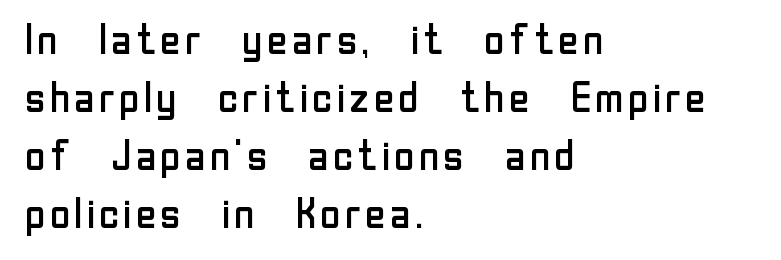
Q: Is the text bold? A: No.
Q: Is the text italic (slanted)? A: No, it is upright.
Q: Is the typeface a serif or a sans-serif typeface? A: Sans-serif.
Q: Is the text underlined? A: No.
Q: How is the paragraph aligned? A: Left-aligned.
Q: Is the spacing between letters normal or unusually wide? A: Normal.
Q: Is the spacing between lines tight, normal or loose? A: Normal.
Q: Width (condensed, normal, or wide)? A: Normal.
Q: Stroke contrast? A: Low.
Q: x-height? A: Medium.
Q: Monospaced? A: No.
